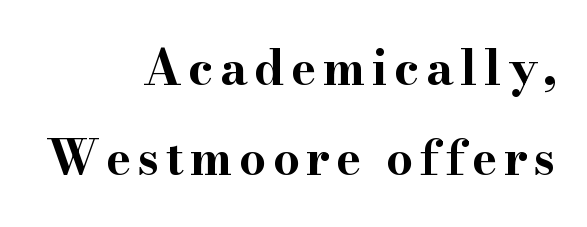
Descenders hang freely into open space. A typesetter would call this proportional, since set widths differ per character. If you drew a line through each stem, it would be perfectly vertical. The font is running at its bold setting. Look at the bottom of the vertical strokes: they flare into serifs here.
